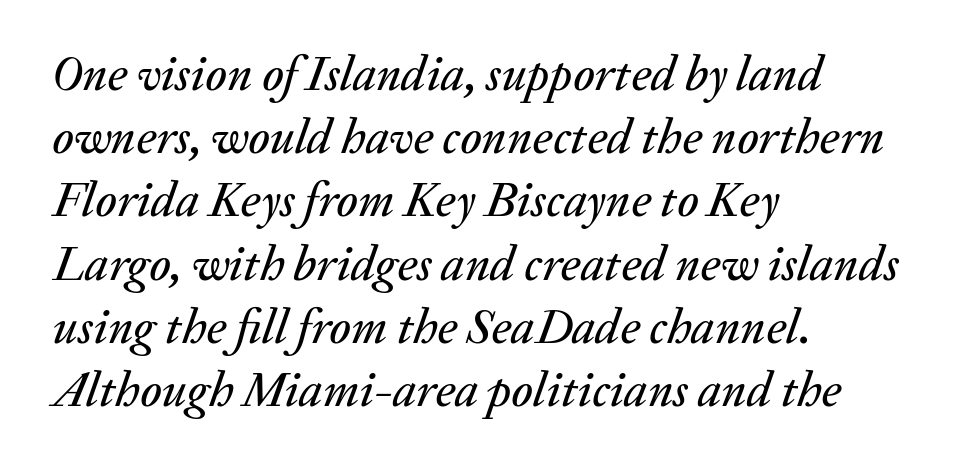
{"italic": "yes", "lean": "right", "slant_degrees": 20, "width": "normal", "stroke_contrast": "medium", "x_height": "medium", "monospaced": "no", "underline": "no", "align": "left", "line_spacing": "normal", "line_spacing_ratio": 1.29, "letter_spacing": "normal", "letter_spacing_em": 0.0, "glyph_px": 49}
